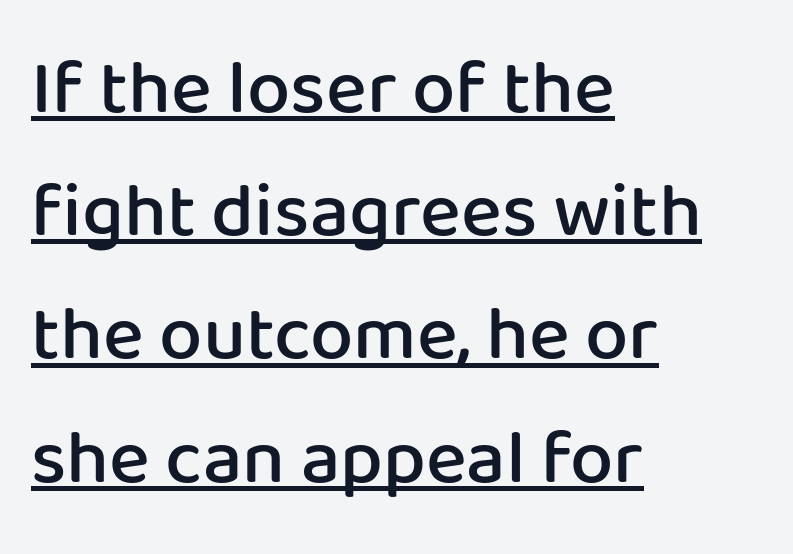
{"serif": "no", "italic": "no", "bold": "semi", "weight": "semibold", "width": "normal", "stroke_contrast": "low", "x_height": "medium", "monospaced": "no", "underline": "yes", "align": "left", "line_spacing": "normal", "line_spacing_ratio": 1.6, "letter_spacing": "normal", "letter_spacing_em": 0.0, "glyph_px": 77}
